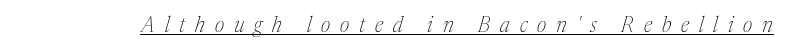
Q: Is the text bold? A: No.
Q: Is the text italic (slanted)? A: Yes, it leans right by about 17 degrees.
Q: Is the text underlined? A: Yes.
Q: Is the spacing between letters normal or unusually wide? A: Unusually wide.
